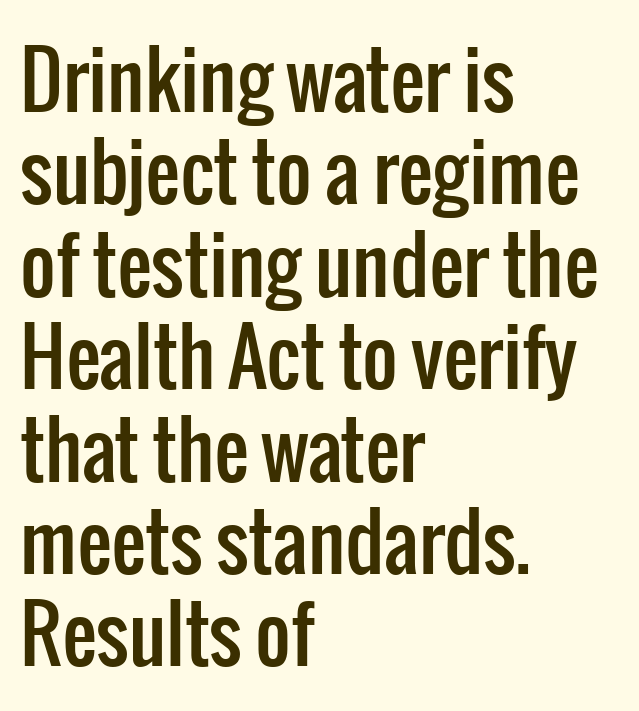
Q: Is the text italic (slanted)? A: No, it is upright.
Q: Is the typeface a serif or a sans-serif typeface? A: Sans-serif.
Q: Is the text underlined? A: No.
Q: How is the paragraph aligned? A: Left-aligned.
Q: Is the spacing between letters normal or unusually wide? A: Normal.
Q: Width (condensed, normal, or wide)? A: Condensed.
Q: Stroke contrast? A: Low.
Q: x-height? A: Medium.
Q: Monospaced? A: No.
